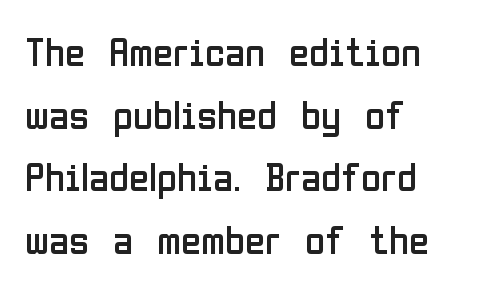
Spacing verdict: proportional, widths tailored to each character. Is there any slant? The stems are plumb. Rule under the text: the space is simply empty. Weight class: somewhere from thin through regular. Default kerning and tracking; the words read as compact shapes.
